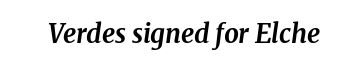
{"italic": "yes", "lean": "right", "slant_degrees": 8, "bold": "yes", "underline": "no", "letter_spacing": "normal", "letter_spacing_em": 0.0, "glyph_px": 26}
